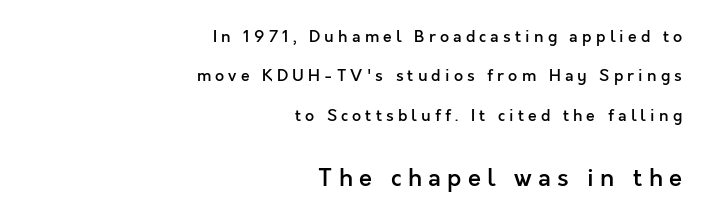
{"italic": "no", "bold": "semi", "underline": "no", "align": "right", "line_spacing": "loose", "line_spacing_ratio": 2.46, "letter_spacing": "wide", "letter_spacing_em": 0.26, "larger_block": "second", "size_ratio": 1.5, "glyph_px": 24}
